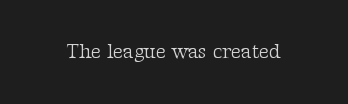
Posture: upright roman. Short note: letters normally spaced. The weight would be labelled regular, book, light, or lighter still. Lines of text with bare space underneath.
